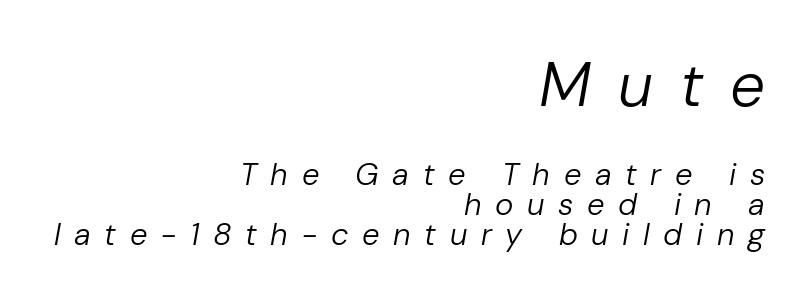
{"italic": "yes", "lean": "right", "slant_degrees": 10, "bold": "no", "weight": "regular", "width": "normal", "stroke_contrast": "low", "x_height": "medium", "monospaced": "no", "underline": "no", "align": "right", "line_spacing": "tight", "line_spacing_ratio": 0.97, "letter_spacing": "wide", "letter_spacing_em": 0.44, "larger_block": "first", "size_ratio": 2.0, "glyph_px": 62}
